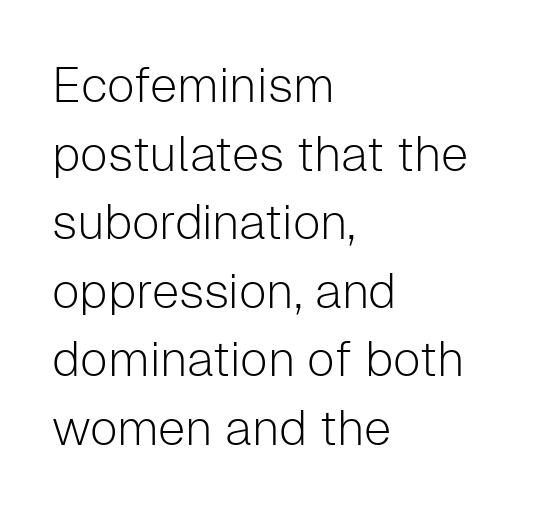
The face used here is proportionally spaced, like ordinary book or web type. Interline gaps are of average width in this sample. Nope, not italic — everything's standing straight. Short note: letters normally spaced. Words float on clear page, feet unadorned.
